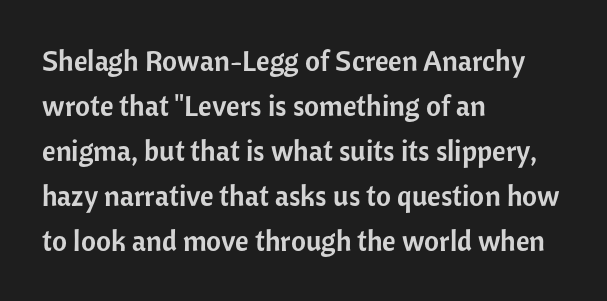
Q: Is the text italic (slanted)? A: No, it is upright.
Q: Is the typeface a serif or a sans-serif typeface? A: Sans-serif.
Q: Is the text underlined? A: No.
Q: How is the paragraph aligned? A: Left-aligned.
Q: Is the spacing between letters normal or unusually wide? A: Normal.
Q: Is the spacing between lines tight, normal or loose? A: Normal.
Q: Width (condensed, normal, or wide)? A: Normal.
Q: Stroke contrast? A: Low.
Q: x-height? A: Medium.
Q: Monospaced? A: No.
